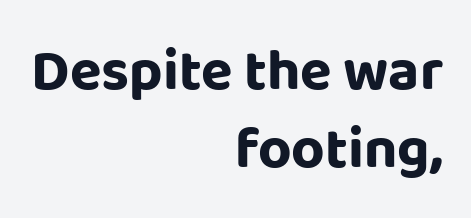
{"serif": "no", "italic": "no", "bold": "yes", "weight": "bold", "width": "normal", "stroke_contrast": "low", "x_height": "large", "monospaced": "no", "underline": "no", "align": "right", "line_spacing": "normal", "line_spacing_ratio": 1.34, "letter_spacing": "normal", "letter_spacing_em": 0.0, "glyph_px": 58}
